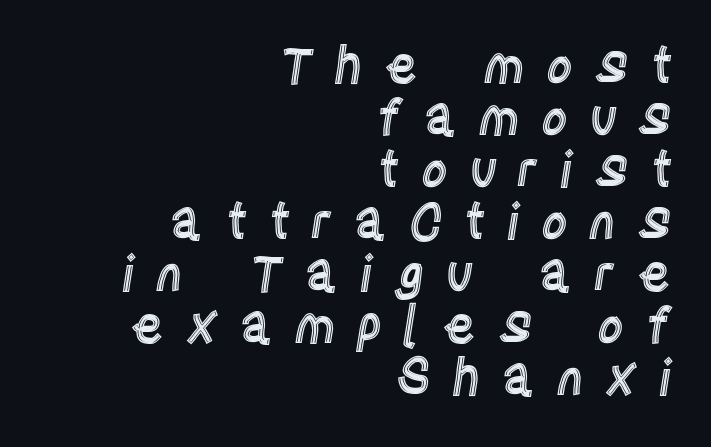
{"width": "condensed", "x_height": "large", "monospaced": "no", "underline": "no", "align": "right", "line_spacing": "tight", "line_spacing_ratio": 1.02, "letter_spacing": "wide", "letter_spacing_em": 0.41, "glyph_px": 51}
